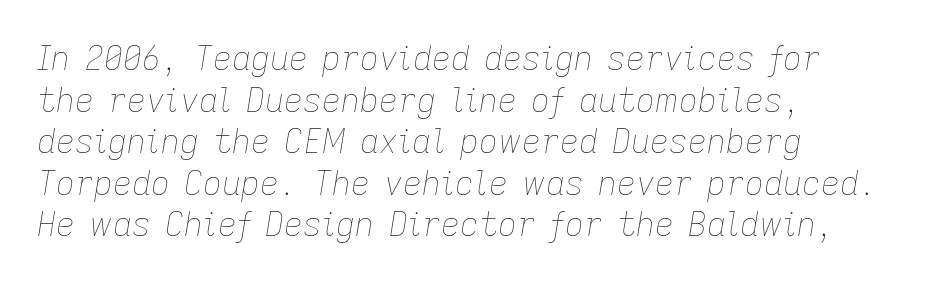
The image shows 33 px thin type, italic (leaning right); set left-aligned, normal line spacing (1.26x), normal letter spacing, not underlined; low stroke contrast and a medium x-height.
